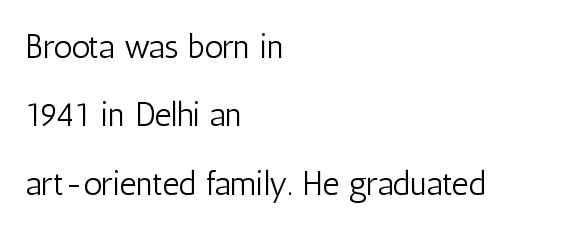
The image shows 33 px light, condensed sans-serif type, upright; set left-aligned, loose line spacing (2.07x), normal letter spacing, not underlined; low stroke contrast and a medium x-height.
